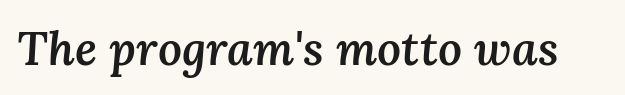
Q: Is the text bold? A: Semi-bold.
Q: Is the text italic (slanted)? A: Yes, it leans right by about 3 degrees.
Q: Is the text underlined? A: No.
Q: Is the spacing between letters normal or unusually wide? A: Normal.
Q: Width (condensed, normal, or wide)? A: Normal.
Q: Stroke contrast? A: Medium.
Q: x-height? A: Medium.
Q: Monospaced? A: No.
